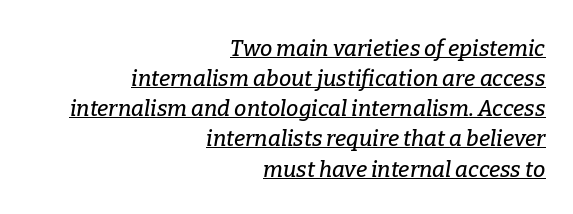
Glance below the letters and you will spot a drawn line. The passage shown leans; its letterforms are oblique. Line spacing here is normal. The gaps between neighbouring characters are ordinary and unremarkable.
